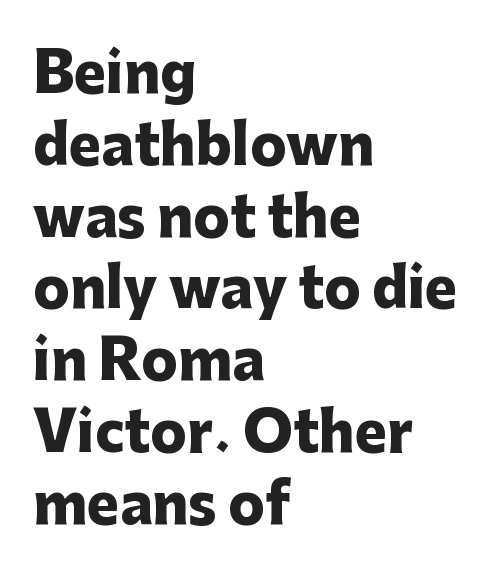
Q: Is the text bold? A: Yes.
Q: Is the text italic (slanted)? A: No, it is upright.
Q: Is the typeface a serif or a sans-serif typeface? A: Sans-serif.
Q: Is the text underlined? A: No.
Q: How is the paragraph aligned? A: Left-aligned.
Q: Is the spacing between letters normal or unusually wide? A: Normal.
Q: Is the spacing between lines tight, normal or loose? A: Normal.
Q: Width (condensed, normal, or wide)? A: Normal.
Q: Stroke contrast? A: Low.
Q: x-height? A: Medium.
Q: Monospaced? A: No.
